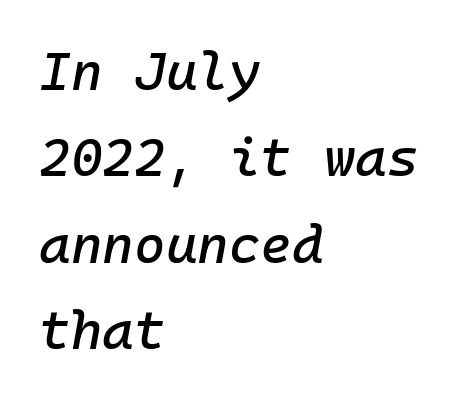
The image shows 54 px text type, italic (leaning right); set left-aligned, normal line spacing (1.6x), normal letter spacing, not underlined; low stroke contrast and a medium x-height.
